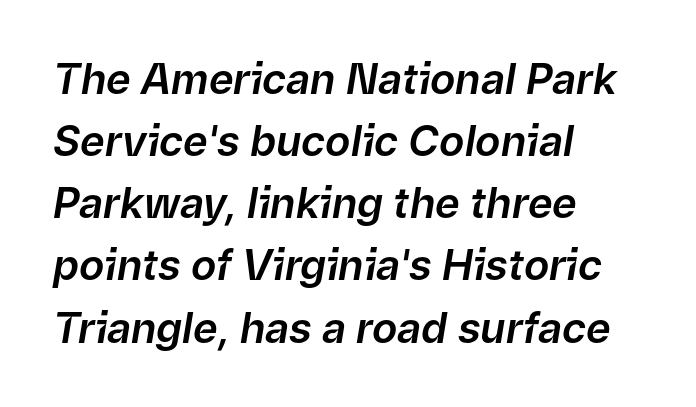
{"italic": "yes", "lean": "right", "slant_degrees": 9, "width": "normal", "stroke_contrast": "low", "x_height": "medium", "monospaced": "no", "underline": "no", "align": "left", "line_spacing": "normal", "line_spacing_ratio": 1.48, "letter_spacing": "normal", "letter_spacing_em": 0.0, "glyph_px": 42}
